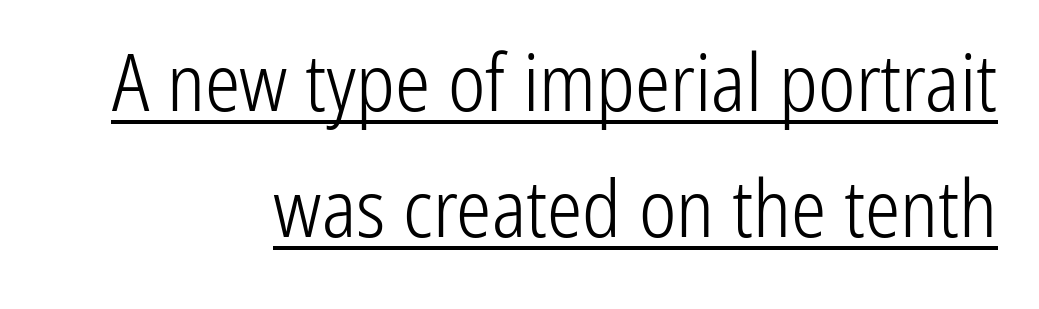
{"serif": "no", "italic": "no", "bold": "no", "weight": "light", "width": "condensed", "stroke_contrast": "low", "x_height": "medium", "monospaced": "no", "underline": "yes", "align": "right", "line_spacing": "normal", "line_spacing_ratio": 1.59, "letter_spacing": "normal", "letter_spacing_em": 0.0, "glyph_px": 79}
